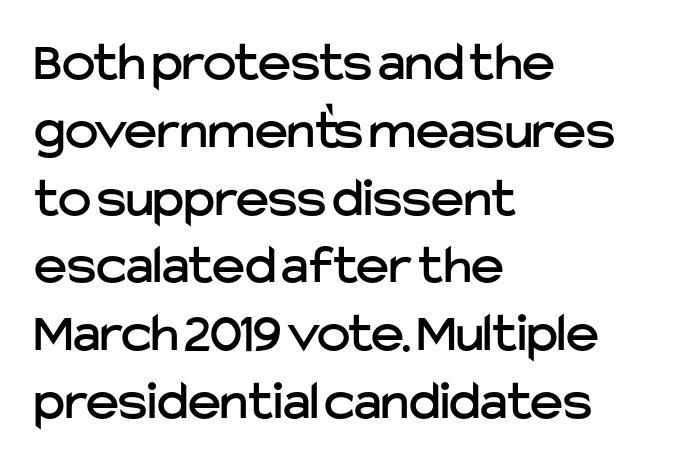
Q: Is the text italic (slanted)? A: No, it is upright.
Q: Is the typeface a serif or a sans-serif typeface? A: Sans-serif.
Q: Is the text underlined? A: No.
Q: How is the paragraph aligned? A: Left-aligned.
Q: Is the spacing between letters normal or unusually wide? A: Normal.
Q: Width (condensed, normal, or wide)? A: Normal.
Q: Stroke contrast? A: Low.
Q: x-height? A: Medium.
Q: Monospaced? A: No.
